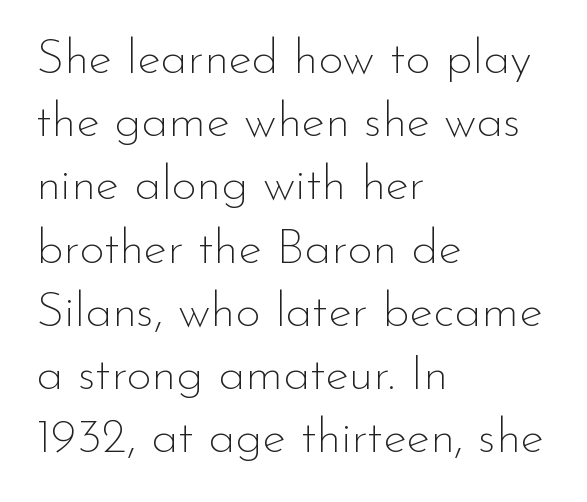
{"serif": "no", "italic": "no", "bold": "no", "weight": "thin", "width": "normal", "stroke_contrast": "low", "x_height": "small", "monospaced": "no", "underline": "no", "align": "left", "line_spacing": "normal", "line_spacing_ratio": 1.29, "letter_spacing": "normal", "letter_spacing_em": 0.0, "glyph_px": 49}
